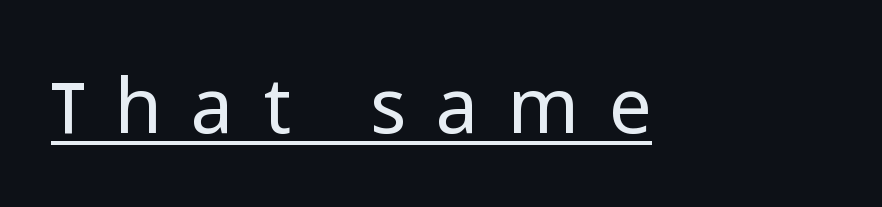
Q: Is the text bold? A: No.
Q: Is the text italic (slanted)? A: No, it is upright.
Q: Is the typeface a serif or a sans-serif typeface? A: Sans-serif.
Q: Is the text underlined? A: Yes.
Q: Is the spacing between letters normal or unusually wide? A: Unusually wide.
Q: Width (condensed, normal, or wide)? A: Normal.
Q: Stroke contrast? A: Low.
Q: x-height? A: Medium.
Q: Monospaced? A: No.
